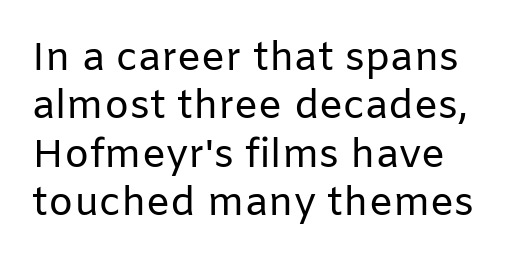
The image shows 40 px regular-weight sans-serif type, upright; set left-aligned, line spacing 1.21x, normal letter spacing, not underlined; low stroke contrast and a medium x-height.
